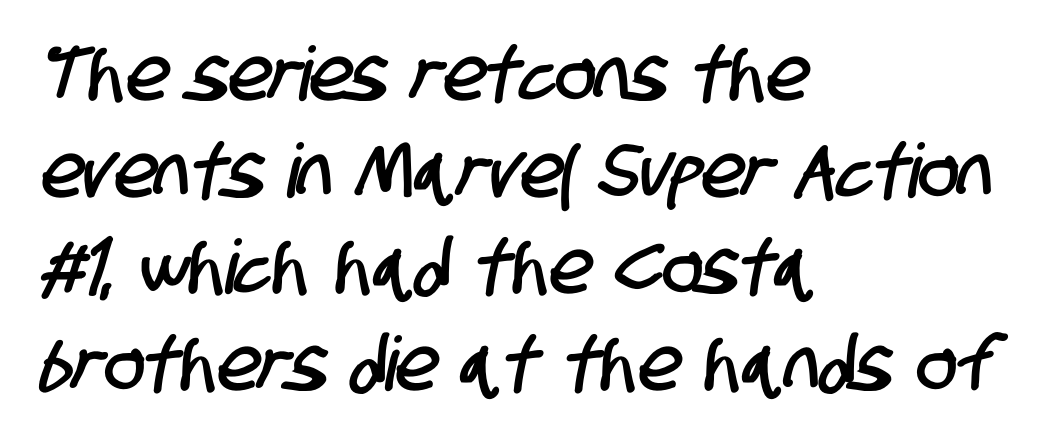
The image shows 75 px condensed sans-serif type; set left-aligned, normal line spacing (1.29x), normal letter spacing, not underlined; low stroke contrast and a large x-height.
